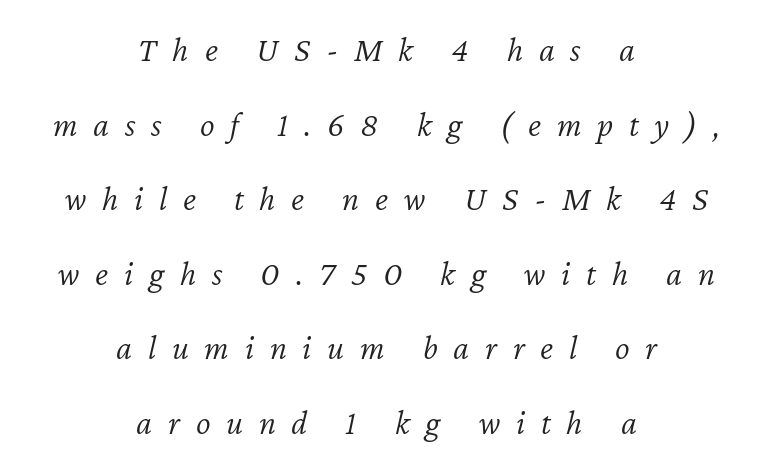
The image shows 35 px light type, italic (leaning right); set centered, loose line spacing (2.13x), unusually wide letter spacing (+0.45 em), not underlined; low stroke contrast and a medium x-height.
